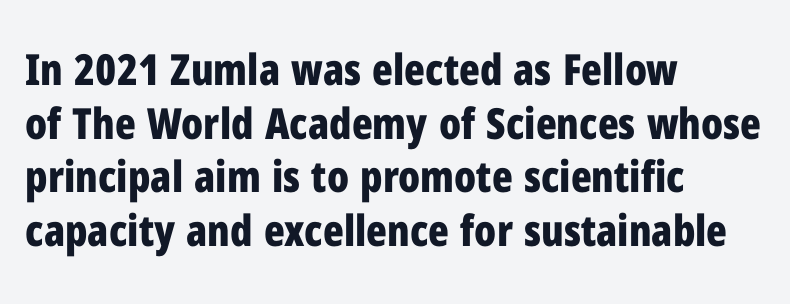
{"serif": "no", "italic": "no", "bold": "yes", "weight": "bold", "width": "condensed", "stroke_contrast": "low", "x_height": "medium", "monospaced": "no", "underline": "no", "align": "left", "line_spacing": "normal", "line_spacing_ratio": 1.25, "letter_spacing": "normal", "letter_spacing_em": 0.0, "glyph_px": 43}
